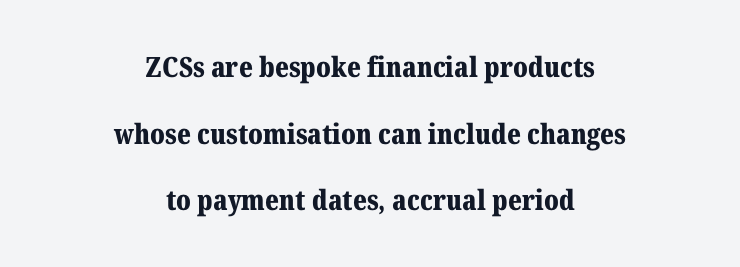
Q: Is the text bold? A: Yes.
Q: Is the text italic (slanted)? A: No, it is upright.
Q: Is the typeface a serif or a sans-serif typeface? A: Serif.
Q: Is the text underlined? A: No.
Q: How is the paragraph aligned? A: Centered.
Q: Is the spacing between letters normal or unusually wide? A: Normal.
Q: Is the spacing between lines tight, normal or loose? A: Loose.
Q: Width (condensed, normal, or wide)? A: Normal.
Q: Stroke contrast? A: Medium.
Q: x-height? A: Medium.
Q: Monospaced? A: No.
